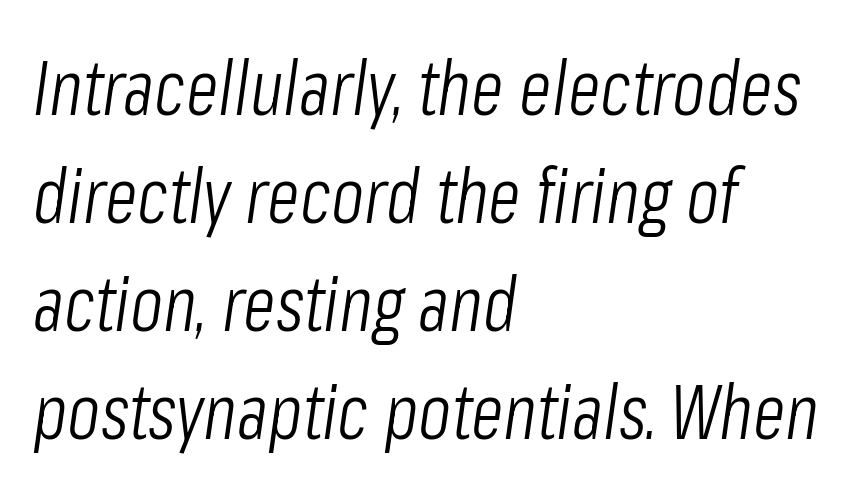
{"italic": "yes", "lean": "right", "slant_degrees": 8, "bold": "no", "weight": "light", "width": "condensed", "stroke_contrast": "low", "x_height": "medium", "monospaced": "no", "underline": "no", "align": "left", "line_spacing": "normal", "line_spacing_ratio": 1.42, "letter_spacing": "normal", "letter_spacing_em": 0.0, "glyph_px": 76}
